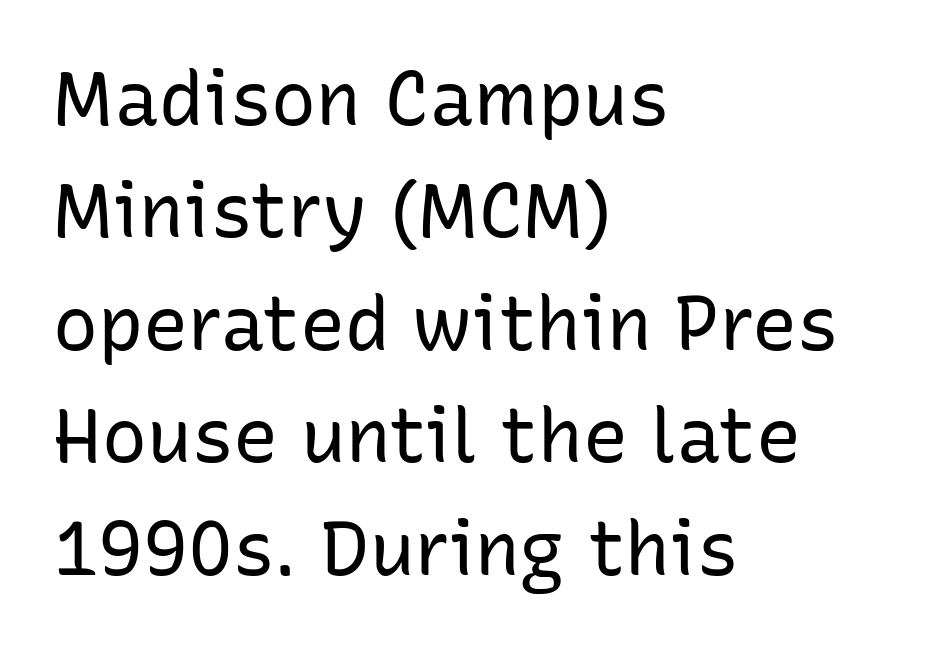
The image shows 75 px regular-weight sans-serif type, upright; set left-aligned, normal line spacing (1.5x), normal letter spacing, not underlined; low stroke contrast and a medium x-height.
